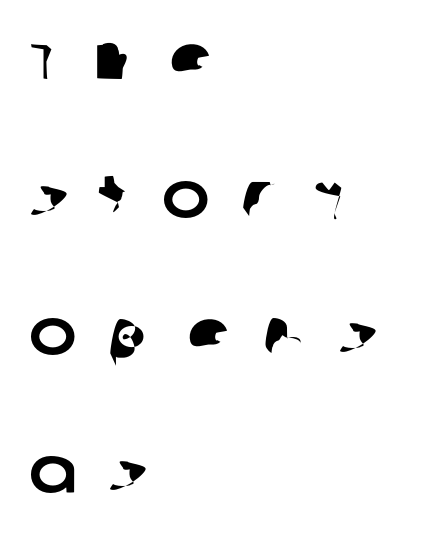
Q: Is the typeface a serif or a sans-serif typeface? A: Sans-serif.
Q: Is the text underlined? A: No.
Q: How is the paragraph aligned? A: Left-aligned.
Q: Is the spacing between letters normal or unusually wide? A: Unusually wide.
Q: Is the spacing between lines tight, normal or loose? A: Loose.
Q: Width (condensed, normal, or wide)? A: Normal.
Q: Stroke contrast? A: Low.
Q: x-height? A: Large.
Q: Monospaced? A: No.
